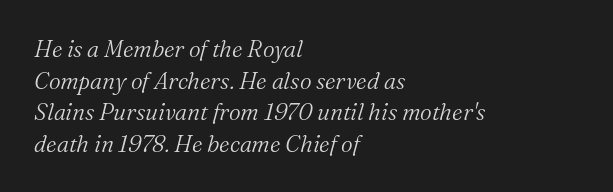
{"italic": "yes", "lean": "right", "slant_degrees": 16, "bold": "no", "underline": "no", "align": "left", "line_spacing": "normal", "line_spacing_ratio": 1.37, "letter_spacing": "normal", "letter_spacing_em": 0.0, "glyph_px": 23}
